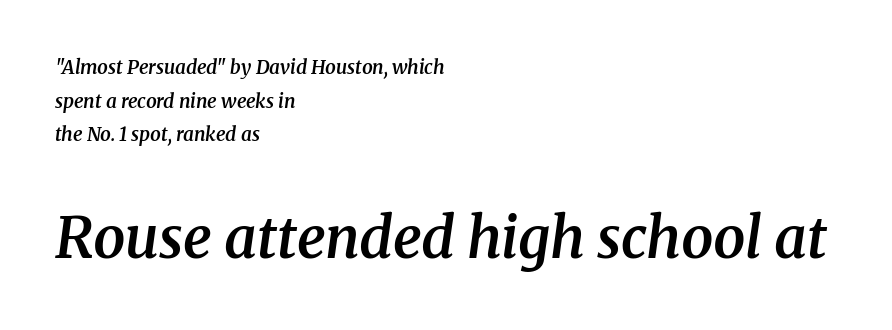
{"serif": "yes", "italic": "yes", "lean": "right", "slant_degrees": 8, "bold": "semi", "weight": "semibold", "width": "normal", "stroke_contrast": "medium", "x_height": "medium", "monospaced": "no", "underline": "no", "align": "left", "line_spacing_ratio": 1.77, "letter_spacing": "normal", "letter_spacing_em": 0.0, "larger_block": "second", "size_ratio": 3.0, "glyph_px": 57}
